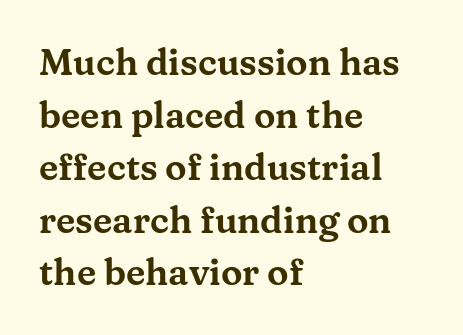
Q: Is the text italic (slanted)? A: No, it is upright.
Q: Is the typeface a serif or a sans-serif typeface? A: Serif.
Q: Is the text underlined? A: No.
Q: How is the paragraph aligned? A: Left-aligned.
Q: Is the spacing between letters normal or unusually wide? A: Normal.
Q: Is the spacing between lines tight, normal or loose? A: Normal.
Q: Width (condensed, normal, or wide)? A: Wide.
Q: Stroke contrast? A: Medium.
Q: x-height? A: Medium.
Q: Monospaced? A: No.
